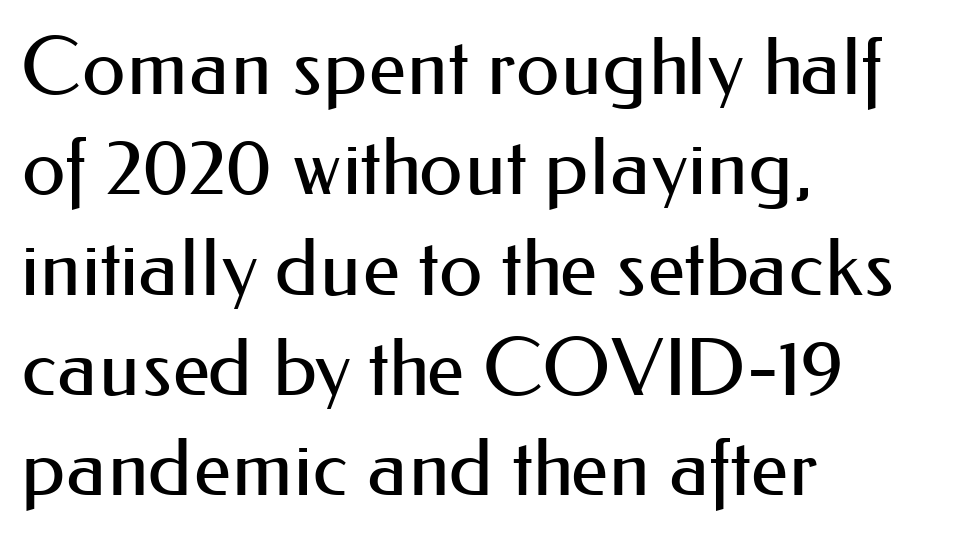
{"serif": "no", "italic": "no", "bold": "no", "weight": "regular", "width": "normal", "stroke_contrast": "medium", "x_height": "small", "monospaced": "no", "underline": "no", "align": "left", "line_spacing": "normal", "line_spacing_ratio": 1.27, "letter_spacing": "normal", "letter_spacing_em": 0.0, "glyph_px": 79}
